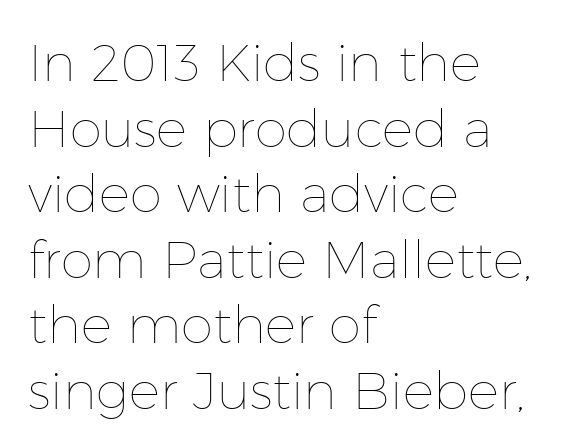
Quick note: underline off. The letters advance in unequal steps, a hallmark of proportional type. Rows of type keep a routine distance in the vertical direction. No italicization has been applied; the sample stays upright. A student would call this left alignment; a typographer would say flush left, rag right.
